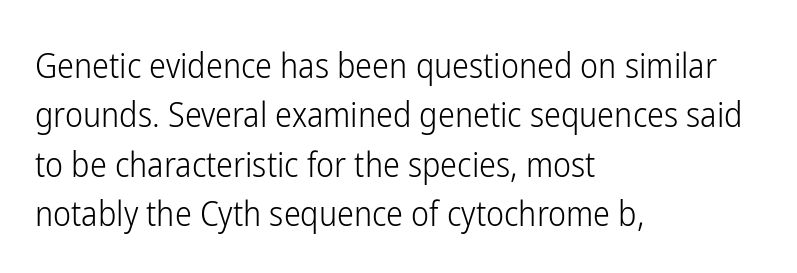
{"serif": "no", "italic": "no", "bold": "no", "weight": "light", "width": "condensed", "stroke_contrast": "low", "x_height": "medium", "monospaced": "no", "underline": "no", "align": "left", "line_spacing": "normal", "line_spacing_ratio": 1.45, "letter_spacing": "normal", "letter_spacing_em": 0.0, "glyph_px": 34}
